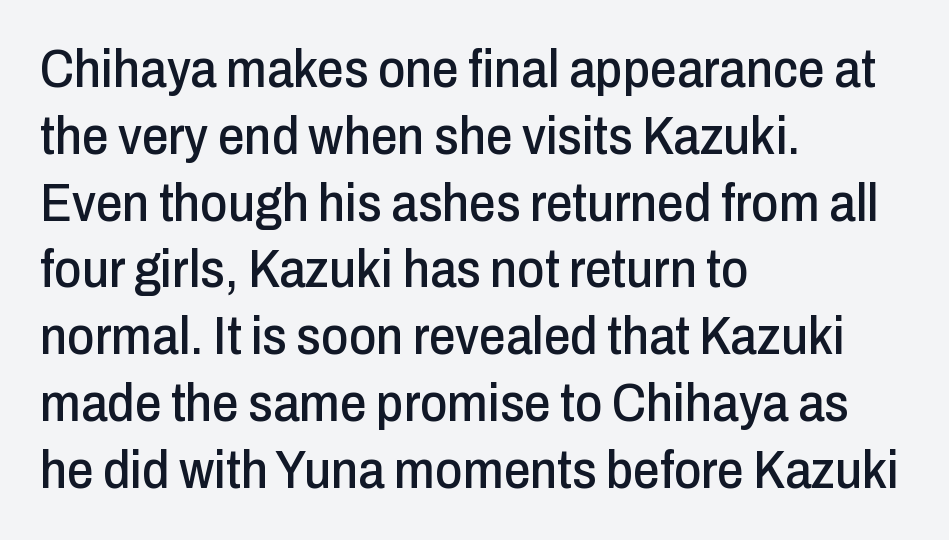
Does the leading feel generous? No, just average. In CSS terms this would be text-align: left. Varying glyph widths throughout — classic text-font behaviour. The rendering keeps characters at their native spacing. The glyphs in this specimen are sans serif. Every character sits straight up, as roman type does.
